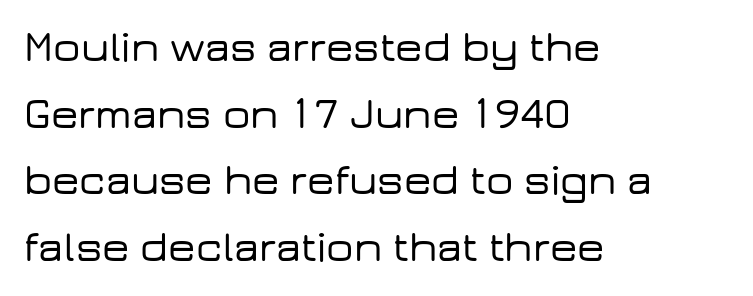
The image shows 43 px wide sans-serif type, upright; set left-aligned, normal line spacing (1.55x), normal letter spacing, not underlined; low stroke contrast and a medium x-height.
